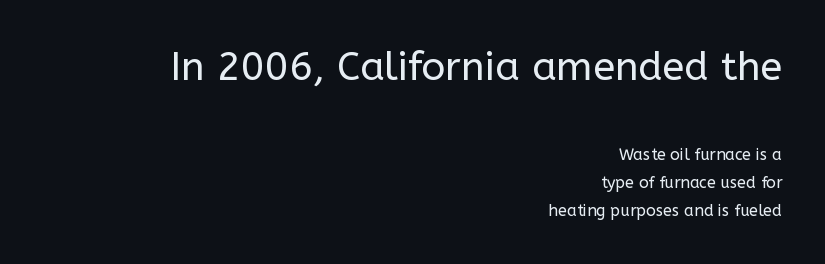
Scale decreases going downward across the two blocks. Tracking here is standard; glyphs follow each other at the usual distance. Do the letters lean? They stand straight. This sample has the flowing, uneven cadence of proportional lettering. Stem width sits at or under what a default text font uses.
